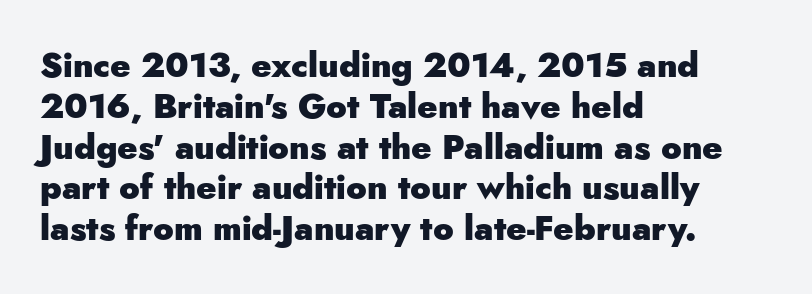
Q: Is the text bold? A: Yes.
Q: Is the text italic (slanted)? A: No, it is upright.
Q: Is the typeface a serif or a sans-serif typeface? A: Sans-serif.
Q: Is the text underlined? A: No.
Q: How is the paragraph aligned? A: Left-aligned.
Q: Is the spacing between letters normal or unusually wide? A: Normal.
Q: Width (condensed, normal, or wide)? A: Normal.
Q: Stroke contrast? A: Low.
Q: x-height? A: Small.
Q: Monospaced? A: No.
